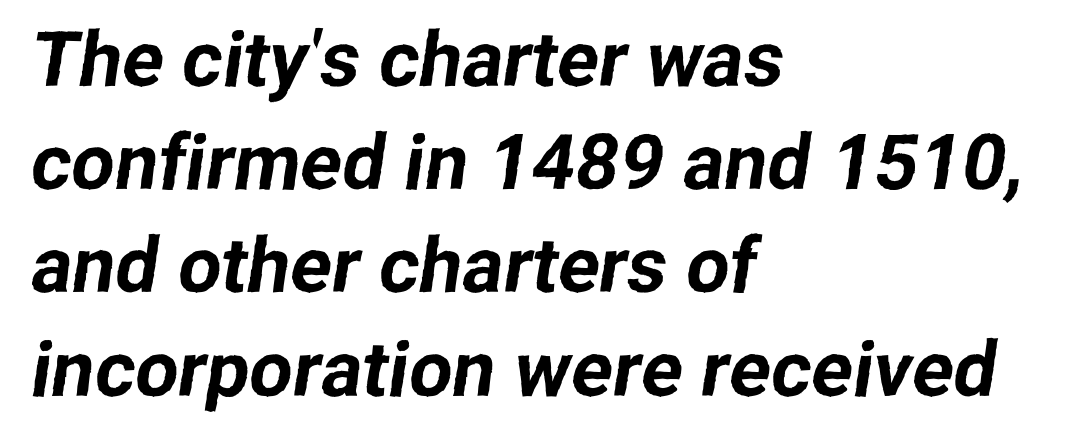
{"serif": "no", "width": "normal", "stroke_contrast": "low", "x_height": "medium", "monospaced": "no", "underline": "no", "align": "left", "line_spacing": "normal", "line_spacing_ratio": 1.34, "letter_spacing": "normal", "letter_spacing_em": 0.0, "glyph_px": 77}
